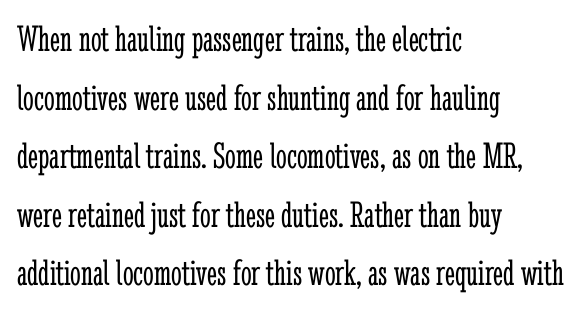
The strokes are not fattened; the text isn't bold. Has an underline been added? It has not. The rag falls on the right side of this text block. Standard letterfit; no display-style spreading of the glyphs. Italic? Not at all — the glyphs are vertical.
